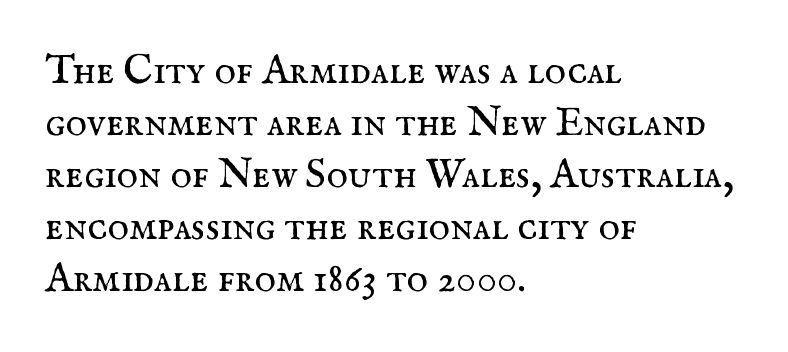
The letters sit at their default tracking, neither squeezed nor spread. Weight: not bold — regular or lighter. The typography opts for an upright posture over an oblique one. A typesetter would call this proportional, since set widths differ per character. Stroke terminals: seriffed.
